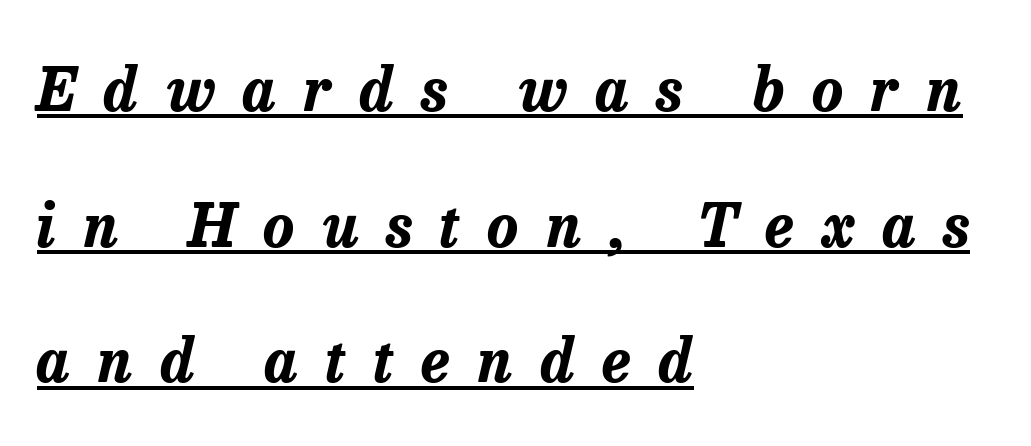
The image shows 59 px bold type, italic (leaning right); set left-aligned, loose line spacing (2.3x), unusually wide letter spacing (+0.47 em), underlined; low stroke contrast and a medium x-height.
